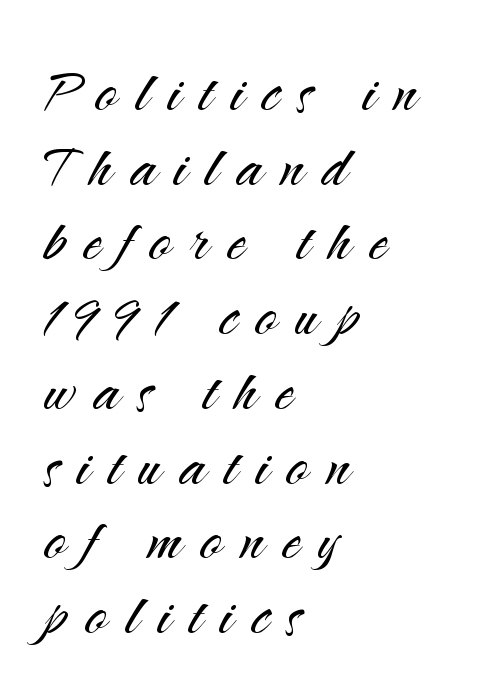
{"serif": "no", "bold": "no", "weight": "light", "width": "normal", "stroke_contrast": "medium", "x_height": "small", "monospaced": "no", "underline": "no", "align": "left", "line_spacing": "tight", "line_spacing_ratio": 1.01, "letter_spacing": "wide", "letter_spacing_em": 0.25, "glyph_px": 74}
